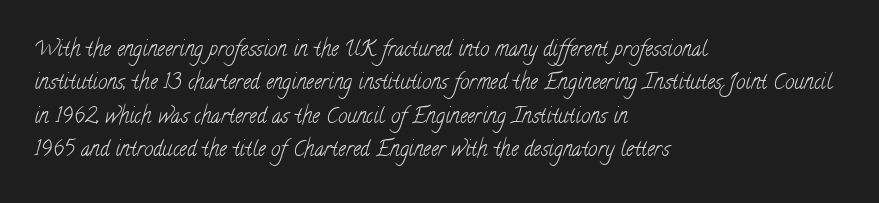
{"bold": "no", "underline": "no", "align": "left", "line_spacing": "normal", "line_spacing_ratio": 1.59, "letter_spacing": "normal", "letter_spacing_em": 0.0, "glyph_px": 21}
